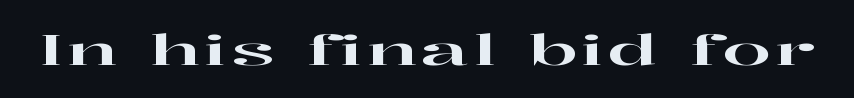
{"serif": "yes", "italic": "no", "width": "wide", "stroke_contrast": "high", "x_height": "medium", "monospaced": "no", "underline": "no", "glyph_px": 43}
